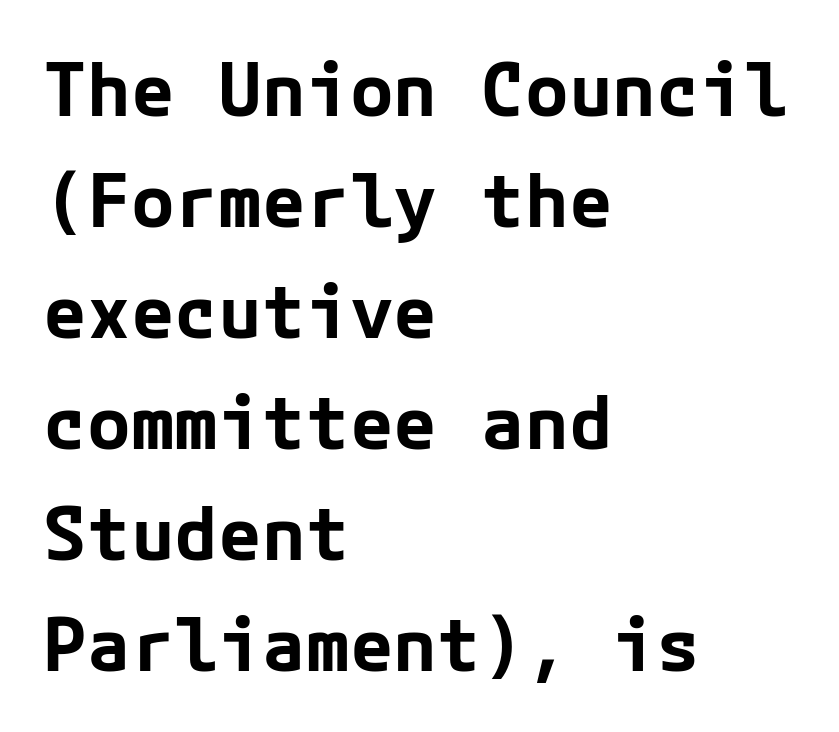
Q: Is the text bold? A: Yes.
Q: Is the text italic (slanted)? A: No, it is upright.
Q: Is the typeface a serif or a sans-serif typeface? A: Sans-serif.
Q: Is the text underlined? A: No.
Q: How is the paragraph aligned? A: Left-aligned.
Q: Is the spacing between letters normal or unusually wide? A: Normal.
Q: Is the spacing between lines tight, normal or loose? A: Normal.
Q: Width (condensed, normal, or wide)? A: Normal.
Q: Stroke contrast? A: Low.
Q: x-height? A: Medium.
